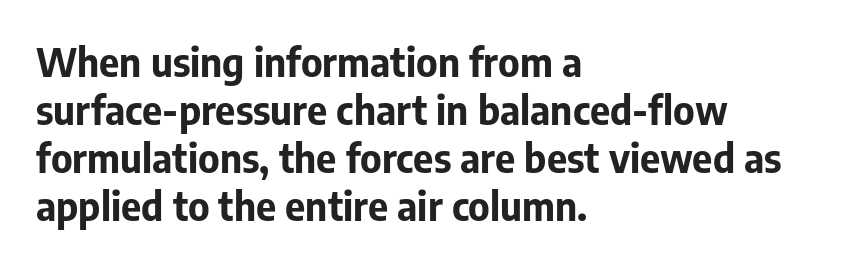
The image shows 39 px bold sans-serif type, upright; set left-aligned, line spacing 1.23x, normal letter spacing, not underlined; low stroke contrast and a medium x-height.
